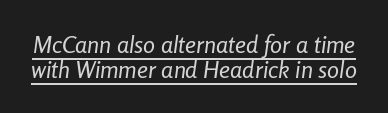
The leading is snug, giving the passage a crowded texture. Students, note that the glyphs here touch the page at normal intervals. The typesetter has applied underlining to the passage shown. The font sits on the lighter half of the weight spectrum, regular included. A typesetter would mark this as italic.
